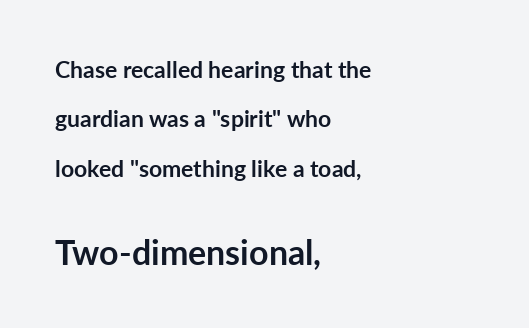
The image shows 34 px semibold sans-serif type, upright; set left-aligned, loose line spacing (2.15x), normal letter spacing, not underlined; the second (bottom) block is 1.48x larger; low stroke contrast and a medium x-height.
